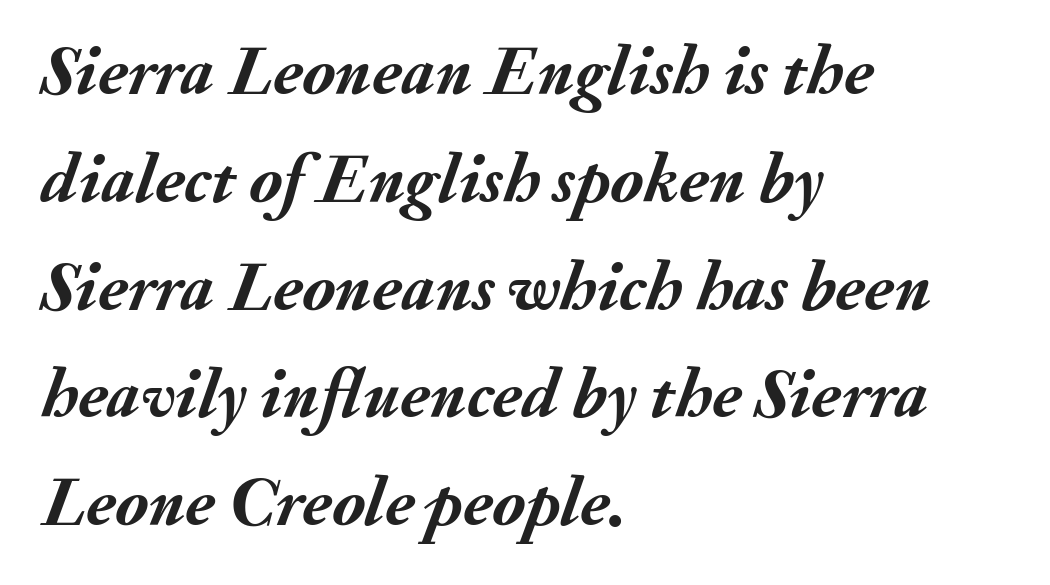
The image shows 70 px semibold type, italic (leaning right); set left-aligned, normal line spacing (1.54x), normal letter spacing, not underlined; medium stroke contrast and a small x-height.
